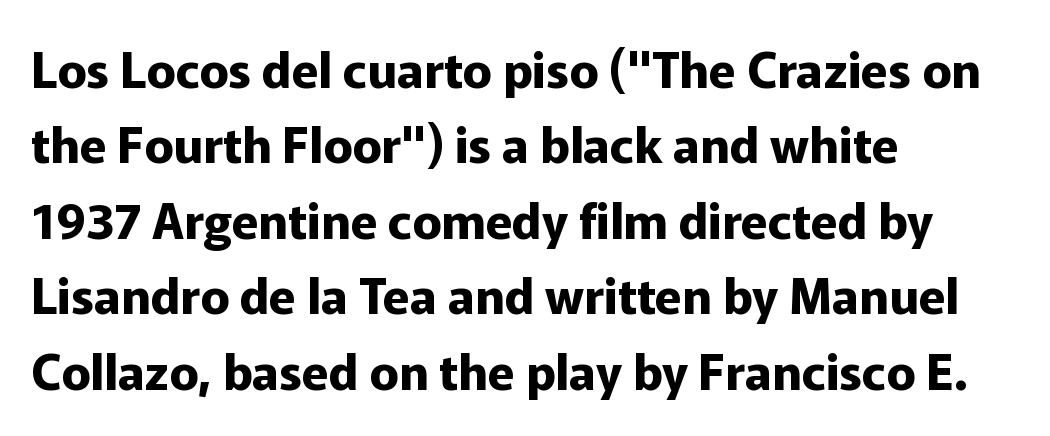
If you measured baseline to baseline, you'd find a middling distance. Is this a sans? Yes — the strokes have no serifs. Spacing verdict: proportional, widths tailored to each character. Glyph-to-glyph distance matches everyday printed text.
